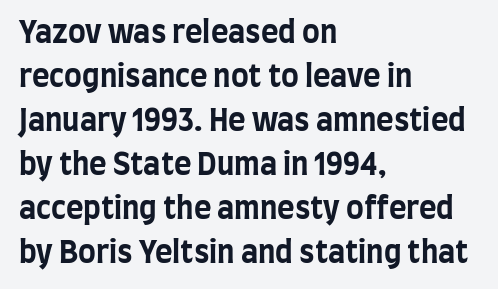
{"serif": "no", "italic": "no", "bold": "yes", "weight": "bold", "width": "condensed", "stroke_contrast": "low", "x_height": "large", "monospaced": "no", "underline": "no", "align": "left", "line_spacing": "normal", "line_spacing_ratio": 1.47, "letter_spacing": "normal", "letter_spacing_em": 0.0, "glyph_px": 30}
